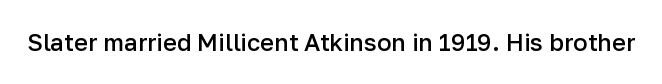
{"italic": "no", "bold": "semi", "underline": "no", "letter_spacing": "normal", "letter_spacing_em": 0.0, "glyph_px": 24}
